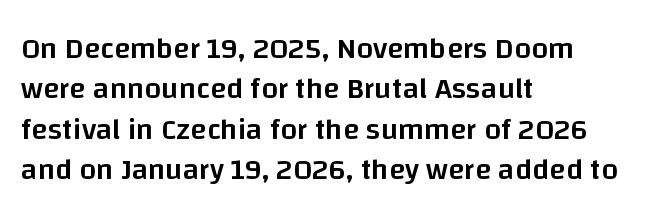
Q: Is the text bold? A: Semi-bold.
Q: Is the text italic (slanted)? A: No, it is upright.
Q: Is the typeface a serif or a sans-serif typeface? A: Sans-serif.
Q: Is the text underlined? A: No.
Q: How is the paragraph aligned? A: Left-aligned.
Q: Is the spacing between letters normal or unusually wide? A: Normal.
Q: Is the spacing between lines tight, normal or loose? A: Normal.
Q: Width (condensed, normal, or wide)? A: Normal.
Q: Stroke contrast? A: Low.
Q: x-height? A: Large.
Q: Monospaced? A: No.
